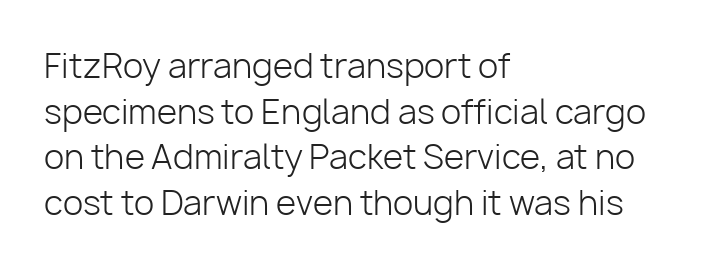
{"serif": "no", "italic": "no", "bold": "no", "weight": "light", "width": "normal", "stroke_contrast": "low", "x_height": "medium", "monospaced": "no", "underline": "no", "align": "left", "line_spacing": "normal", "line_spacing_ratio": 1.38, "letter_spacing": "normal", "letter_spacing_em": 0.0, "glyph_px": 33}
